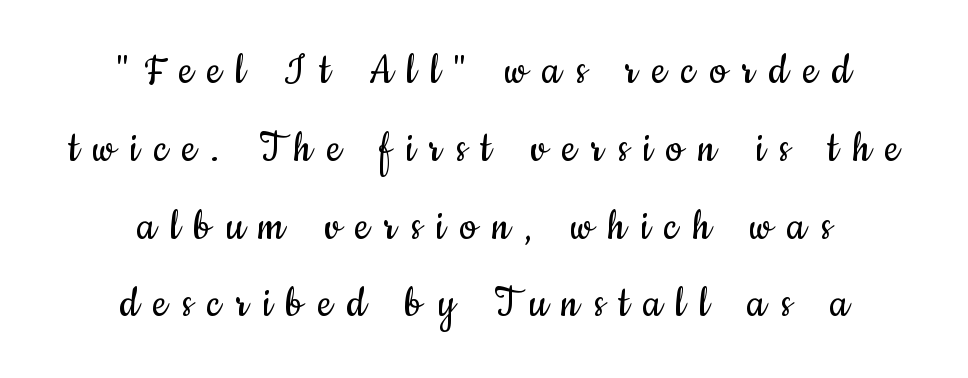
Only glyphs here, with clear space below each row. The block of text has a typical density, with ordinary space between rows. Is the stroke heavy? The answer is a plain regular-or-lighter.
